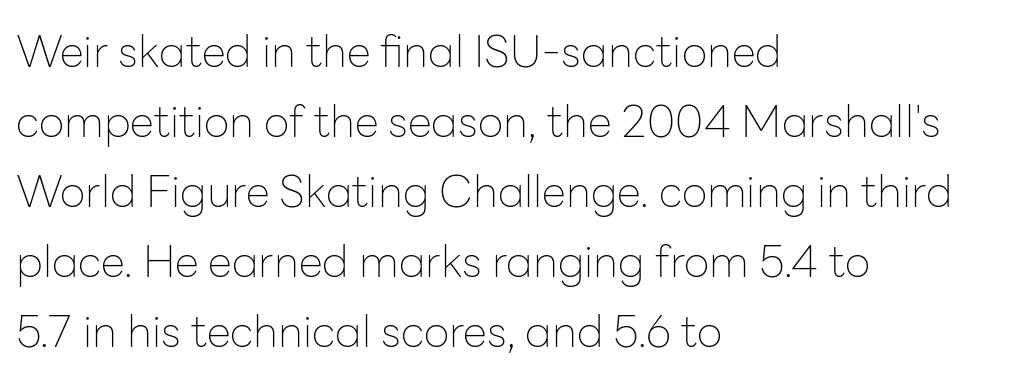
Glance below the letters and you will spot only blank space. Quick note: not italic, upright. Every row of glyphs begins at an identical x-position on the left. Nothing unusual about the tracking: characters are spaced as the font intends. Note the varied advance widths — an 'i' is clearly narrower than an 'm'.
